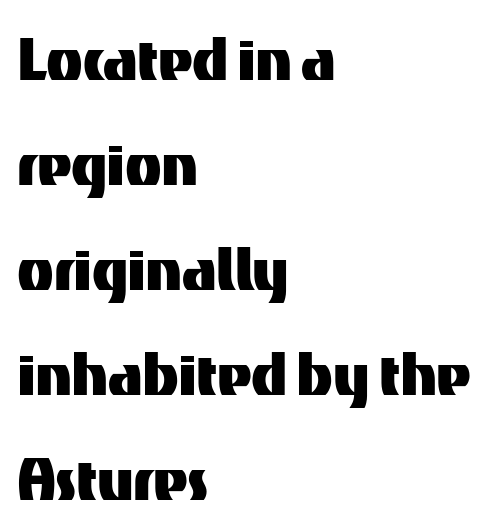
The image shows 75 px sans-serif type, upright; set left-aligned, normal line spacing (1.4x), normal letter spacing, not underlined; medium stroke contrast and a medium x-height.
